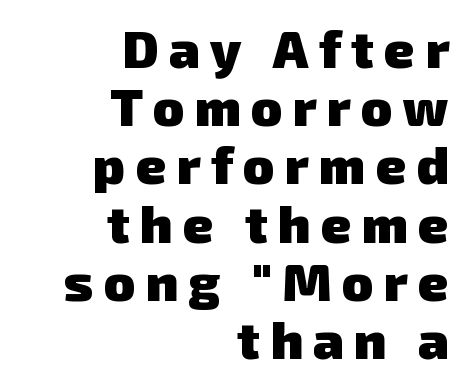
Unmarked baselines from the first word to the last. These lines are set flush right with a ragged left edge. Does the weight exceed regular? Yes, all the way to bold. Observe the wide spacing: letters keep a clear distance from each other.
